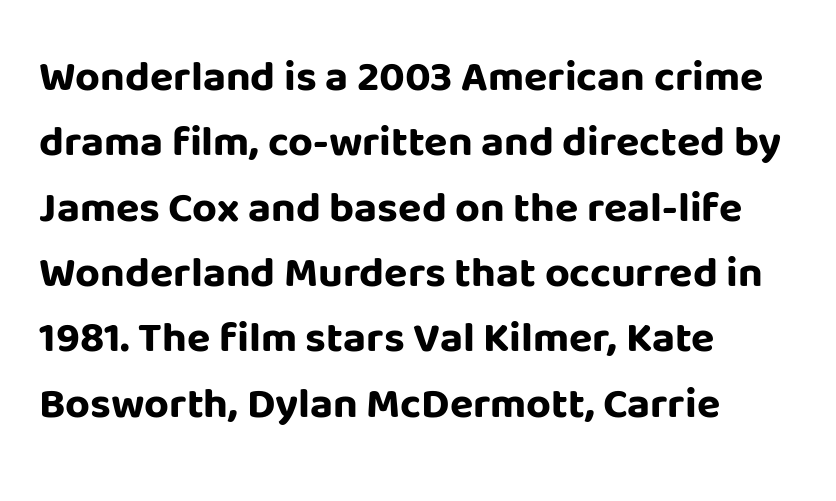
The sample has been set heavy, in full bold. The gap between lines stays unmarked. The lines are quadded left. Glyph-to-glyph distance matches everyday printed text. Spacing verdict: proportional, widths tailored to each character.
